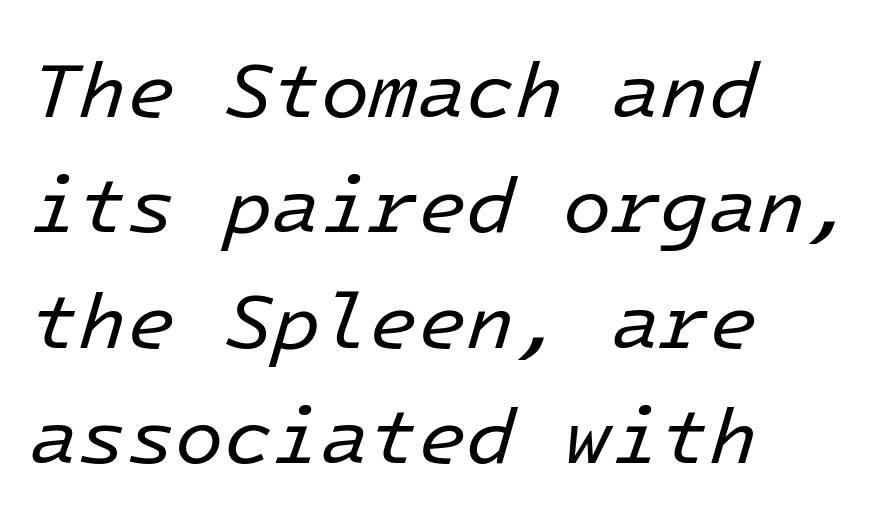
Q: Is the text bold? A: No.
Q: Is the text italic (slanted)? A: Yes, it leans right by about 16 degrees.
Q: Is the text underlined? A: No.
Q: How is the paragraph aligned? A: Left-aligned.
Q: Is the spacing between letters normal or unusually wide? A: Normal.
Q: Is the spacing between lines tight, normal or loose? A: Normal.
Q: Width (condensed, normal, or wide)? A: Normal.
Q: Stroke contrast? A: Low.
Q: x-height? A: Medium.
